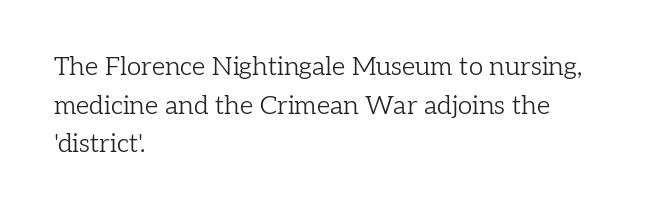
{"italic": "no", "bold": "no", "underline": "no", "align": "left", "line_spacing": "normal", "line_spacing_ratio": 1.49, "letter_spacing": "normal", "letter_spacing_em": 0.0, "glyph_px": 26}
